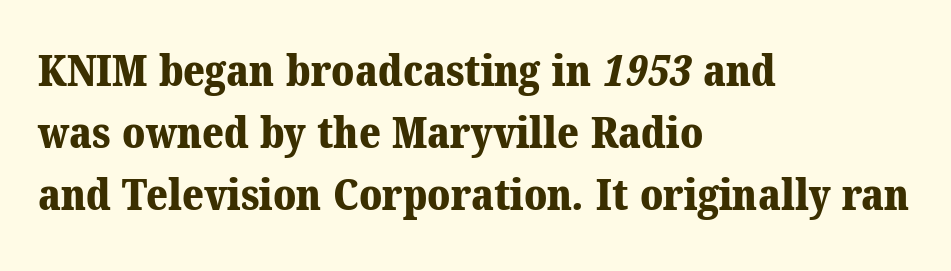
The image shows 44 px bold serif type; set left-aligned, normal line spacing (1.41x), normal letter spacing, not underlined; medium stroke contrast and a medium x-height.
